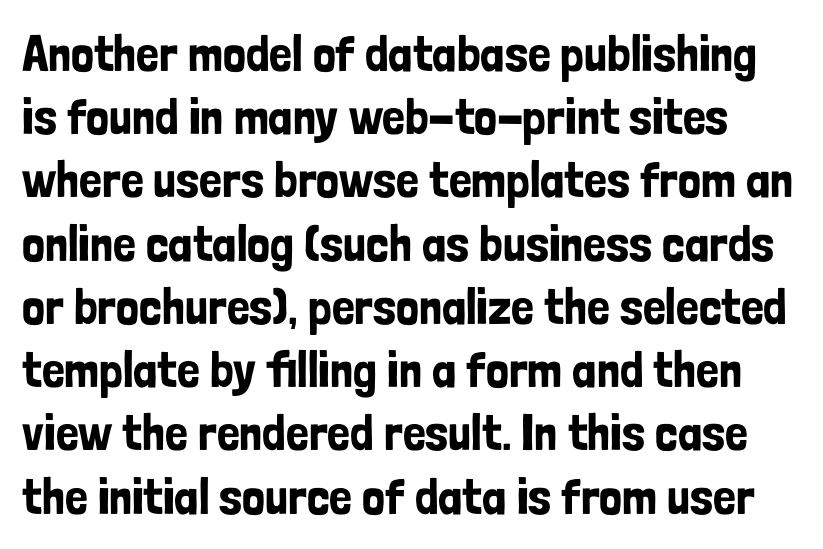
The image shows 51 px condensed sans-serif type, upright; set line spacing 1.24x, normal letter spacing, not underlined; low stroke contrast and a medium x-height.
